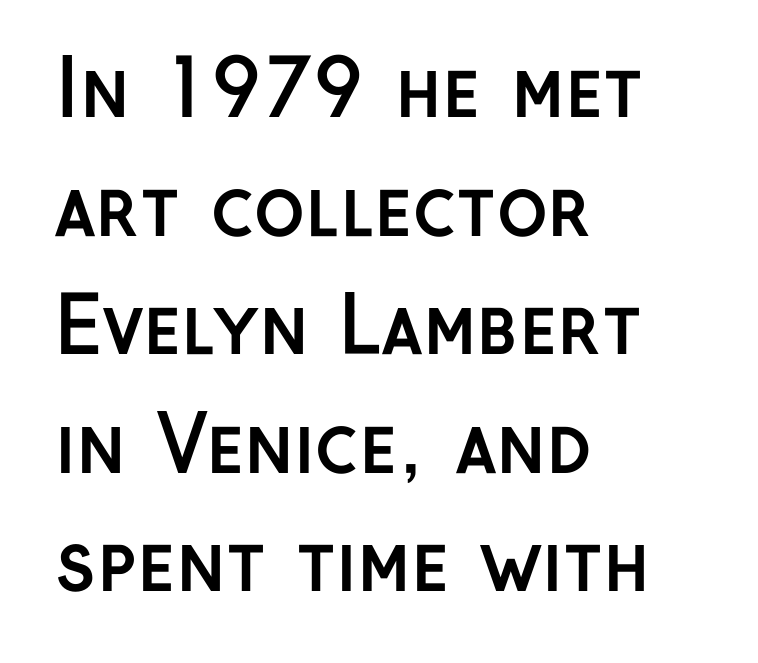
The image shows 77 px semibold sans-serif type, upright; set left-aligned, normal line spacing (1.54x), normal letter spacing, not underlined; low stroke contrast and a medium x-height.
